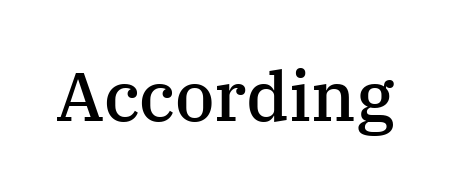
The foot of each line stays bare and open. How are the letters spaced? Ordinarily, with no added tracking. This sample uses a serif face. The letters advance in unequal steps, a hallmark of proportional type.
